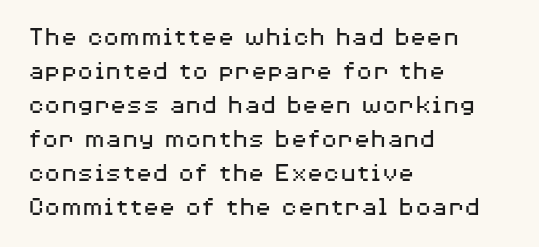
{"italic": "no", "bold": "no", "underline": "no", "align": "left", "line_spacing": "normal", "line_spacing_ratio": 1.26, "letter_spacing": "normal", "letter_spacing_em": 0.0, "glyph_px": 27}
